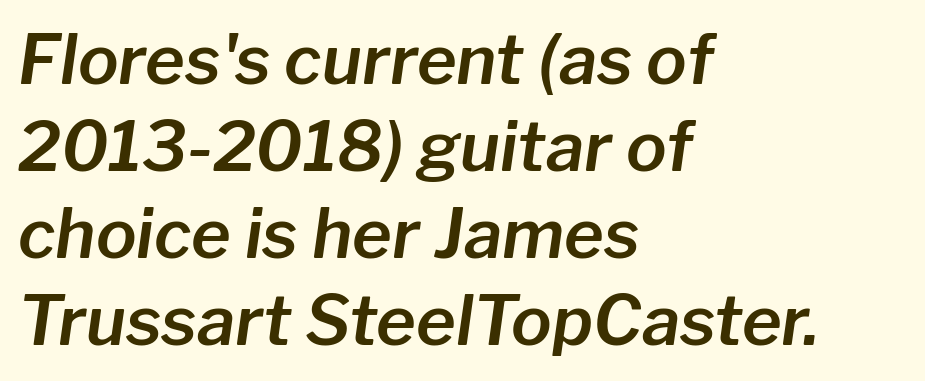
Q: Is the text italic (slanted)? A: Yes, it leans right by about 8 degrees.
Q: Is the text underlined? A: No.
Q: How is the paragraph aligned? A: Left-aligned.
Q: Is the spacing between letters normal or unusually wide? A: Normal.
Q: Is the spacing between lines tight, normal or loose? A: Normal.
Q: Width (condensed, normal, or wide)? A: Normal.
Q: Stroke contrast? A: Low.
Q: x-height? A: Medium.
Q: Monospaced? A: No.
